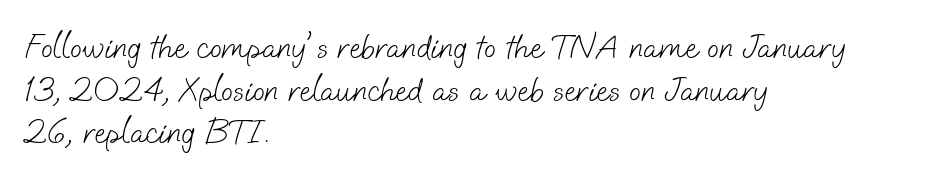
Here the designer chose a conventional face with non-uniform glyph widths. A bare baseline throughout the passage. The letters look calm and open, with moderate or lighter stems. Typeset ragged right — the left edge is the straight one. What stands out about the letter spacing? Nothing — it is the standard amount. Font category for this specimen: sans-serif.
